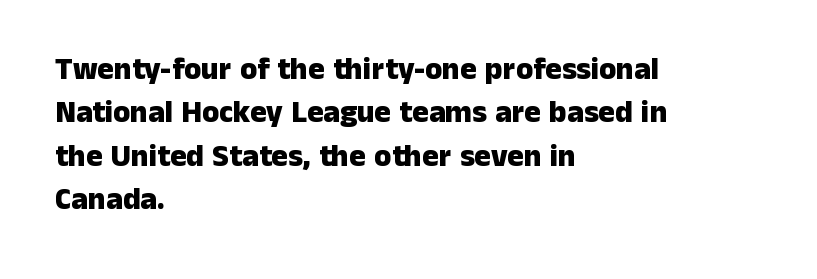
{"serif": "no", "italic": "no", "bold": "yes", "weight": "heavy", "width": "normal", "stroke_contrast": "low", "x_height": "medium", "monospaced": "no", "underline": "no", "align": "left", "line_spacing": "normal", "line_spacing_ratio": 1.4, "letter_spacing": "normal", "letter_spacing_em": 0.0, "glyph_px": 31}
